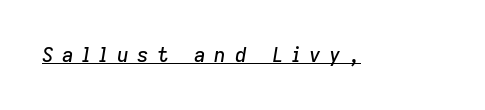
Each word looks stretched out because of the extra space between its letters. Glance below the letters and you will spot a drawn line. Compared with ordinary roman type, these characters are visibly tilted.
